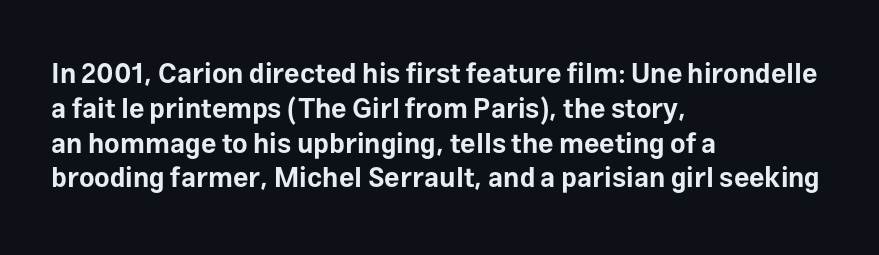
The image shows 27 px bold type, upright; set left-aligned, normal line spacing (1.29x), normal letter spacing, not underlined.
